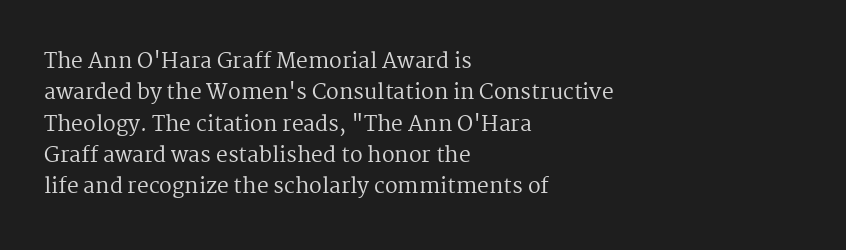
Q: Is the text bold? A: No.
Q: Is the text italic (slanted)? A: No, it is upright.
Q: Is the text underlined? A: No.
Q: How is the paragraph aligned? A: Left-aligned.
Q: Is the spacing between letters normal or unusually wide? A: Normal.
Q: Is the spacing between lines tight, normal or loose? A: Normal.
